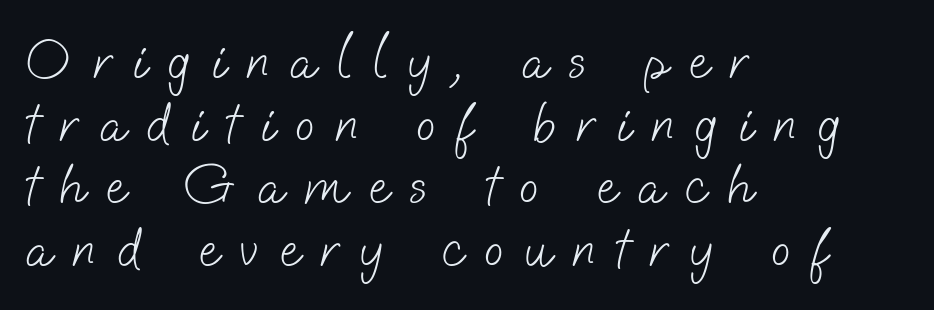
{"serif": "no", "bold": "no", "weight": "light", "width": "normal", "stroke_contrast": "low", "x_height": "small", "monospaced": "no", "underline": "no", "align": "left", "line_spacing": "tight", "line_spacing_ratio": 1.1, "letter_spacing": "wide", "letter_spacing_em": 0.37, "glyph_px": 57}
